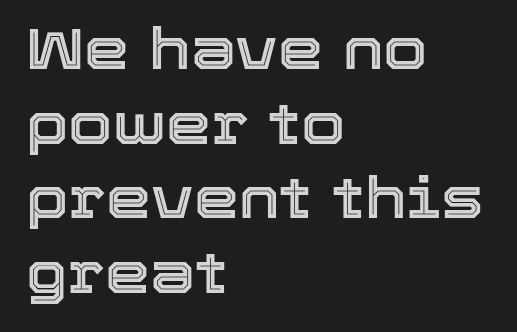
Q: Is the text italic (slanted)? A: No, it is upright.
Q: Is the text underlined? A: No.
Q: How is the paragraph aligned? A: Left-aligned.
Q: Is the spacing between letters normal or unusually wide? A: Normal.
Q: Is the spacing between lines tight, normal or loose? A: Normal.
Q: Width (condensed, normal, or wide)? A: Normal.
Q: x-height? A: Medium.
Q: Monospaced? A: No.
